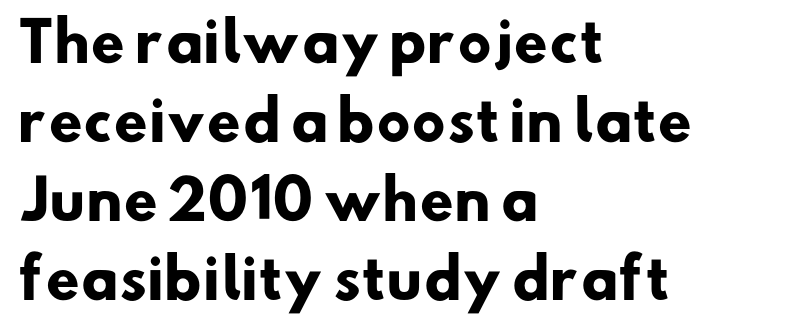
Q: Is the text bold? A: Yes.
Q: Is the typeface a serif or a sans-serif typeface? A: Sans-serif.
Q: Is the text underlined? A: No.
Q: How is the paragraph aligned? A: Left-aligned.
Q: Is the spacing between letters normal or unusually wide? A: Normal.
Q: Is the spacing between lines tight, normal or loose? A: Normal.
Q: Width (condensed, normal, or wide)? A: Normal.
Q: Stroke contrast? A: Low.
Q: x-height? A: Small.
Q: Monospaced? A: No.
